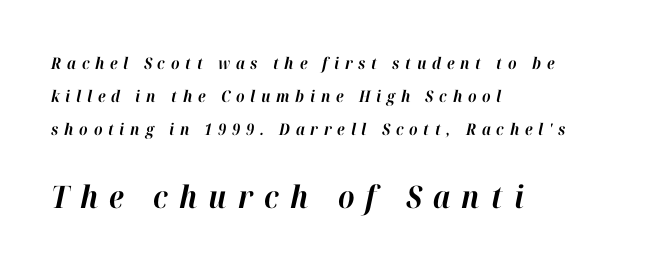
{"italic": "yes", "lean": "right", "slant_degrees": 12, "bold": "yes", "weight": "bold", "width": "normal", "stroke_contrast": "high", "x_height": "medium", "monospaced": "no", "underline": "no", "align": "left", "line_spacing": "loose", "line_spacing_ratio": 2.05, "letter_spacing": "wide", "letter_spacing_em": 0.36, "larger_block": "second", "size_ratio": 1.94, "glyph_px": 31}
